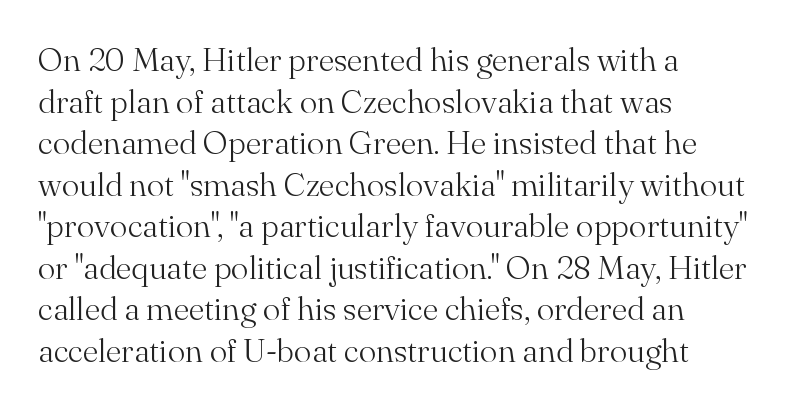
{"serif": "yes", "italic": "no", "bold": "no", "weight": "light", "width": "normal", "stroke_contrast": "medium", "x_height": "small", "monospaced": "no", "underline": "no", "align": "left", "line_spacing": "normal", "line_spacing_ratio": 1.26, "letter_spacing": "normal", "letter_spacing_em": 0.0, "glyph_px": 33}
